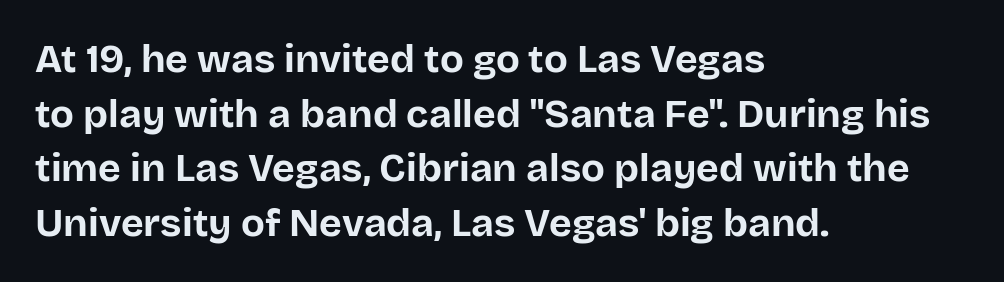
A full-strength bold gives these letters their thick strokes. Is the block centered? No — it sits flush against the left margin. Quick note: underline off. Does the leading feel generous? No, just average. Posture: upright roman.
